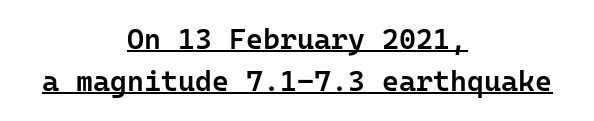
Q: Is the text bold? A: Semi-bold.
Q: Is the text italic (slanted)? A: No, it is upright.
Q: Is the typeface a serif or a sans-serif typeface? A: Sans-serif.
Q: Is the text underlined? A: Yes.
Q: How is the paragraph aligned? A: Centered.
Q: Is the spacing between letters normal or unusually wide? A: Normal.
Q: Is the spacing between lines tight, normal or loose? A: Normal.
Q: Width (condensed, normal, or wide)? A: Normal.
Q: Stroke contrast? A: Low.
Q: x-height? A: Medium.
Q: Monospaced? A: Yes.
